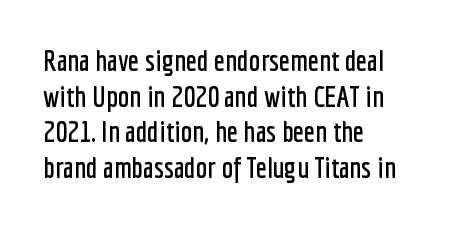
{"serif": "no", "italic": "no", "width": "condensed", "stroke_contrast": "low", "x_height": "medium", "monospaced": "no", "underline": "no", "align": "left", "line_spacing_ratio": 1.23, "letter_spacing": "normal", "letter_spacing_em": 0.0, "glyph_px": 29}
